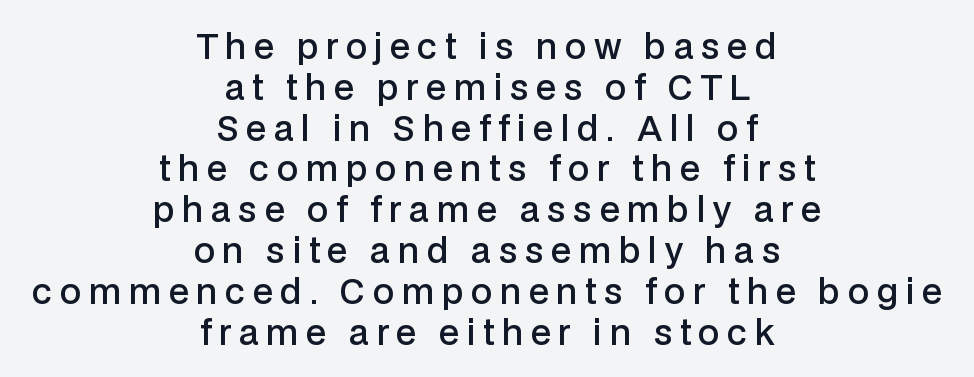
Typesetter's note: demi weight, one step under bold. Loose tracking; the words dissolve into strings of separated letters. A student would call this center alignment; a typographer would say set centered. Each row of text sits above clean, open space.
